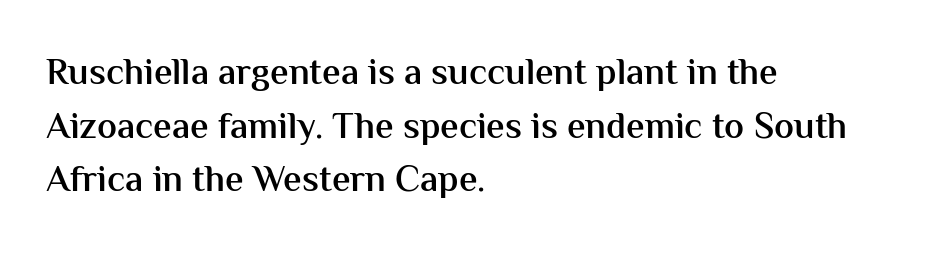
Whoever set this chose a conventional vertical rhythm. Where is the straight margin? On the left. The typeface chosen for these lines omits serifs. Look at the stroke-to-counter ratio: somewhat heavy, a semibold. The gap between lines stays unmarked.
